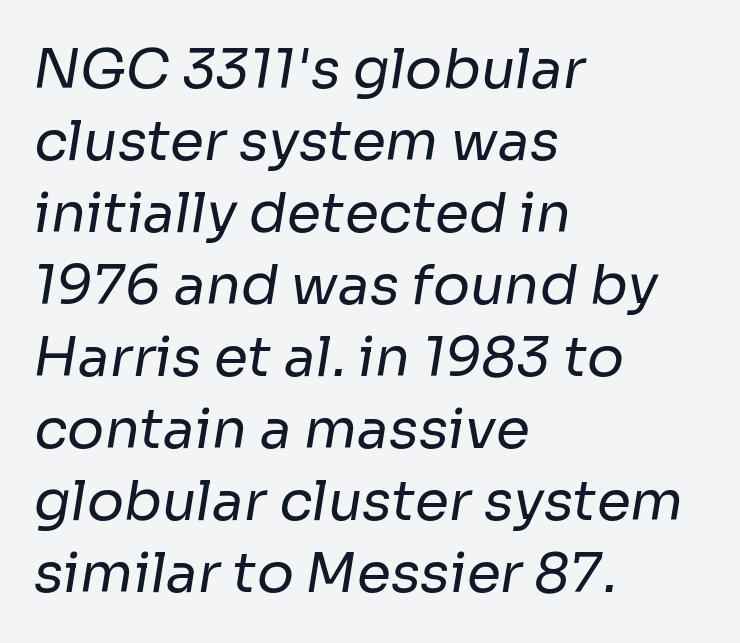
The letters look calm and open, with moderate or lighter stems. Character widths vary here, with narrow letters taking less room than wide ones. Standard letterfit; no display-style spreading of the glyphs. The lines are quadded left. What's the leading like? Ordinary, nothing unusual. No word sits above an underline.
